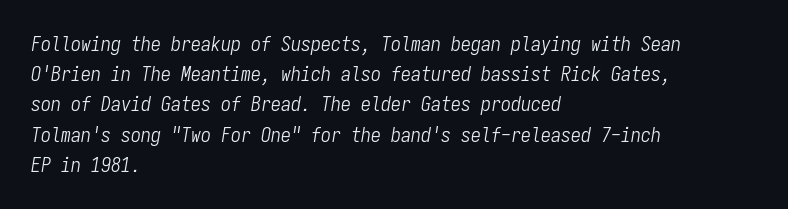
The image shows 20 px text type, italic (leaning right); set left-aligned, normal line spacing (1.51x), normal letter spacing, not underlined.
